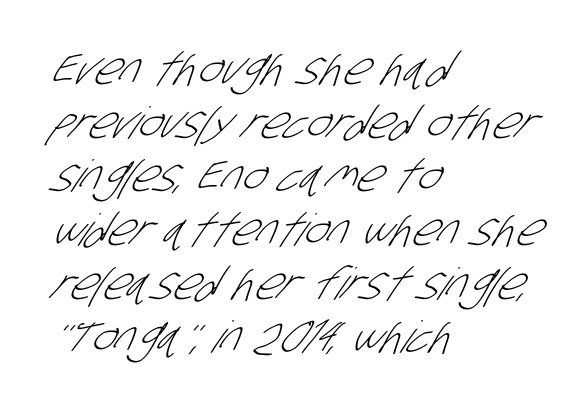
{"serif": "no", "bold": "no", "weight": "light", "width": "condensed", "stroke_contrast": "low", "x_height": "large", "monospaced": "no", "underline": "no", "align": "left", "line_spacing_ratio": 1.22, "letter_spacing": "normal", "letter_spacing_em": 0.0, "glyph_px": 44}
